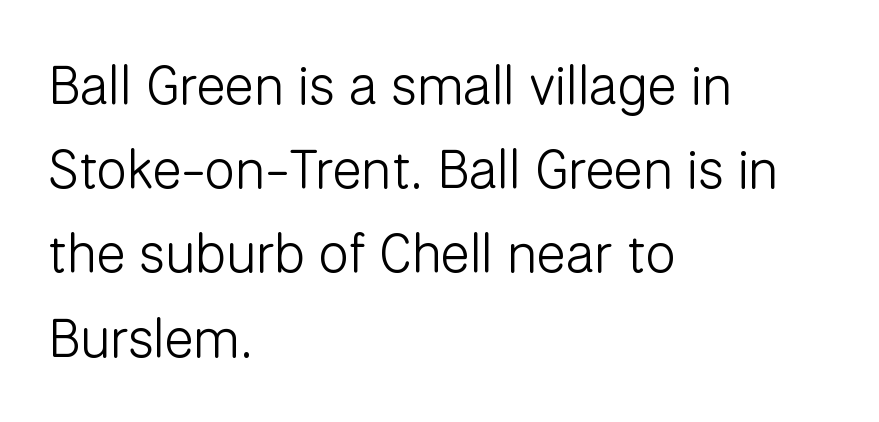
The image shows 54 px light sans-serif type, upright; set left-aligned, normal line spacing (1.56x), normal letter spacing, not underlined; low stroke contrast and a medium x-height.
